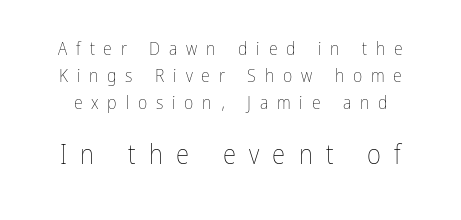
The image shows 27 px text type, upright; set normal line spacing (1.49x), unusually wide letter spacing (+0.49 em), not underlined; the second (bottom) block is 1.5x larger.
